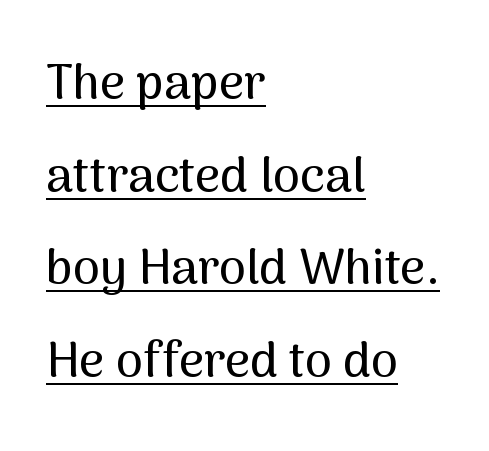
The type is set solid horizontally, with unmodified tracking. You could not count columns in this text — the font is proportionally spaced. Every character sits straight up, as roman type does. Line starts are locked; line ends wander. A continuous stroke trails under the words, as in a hyperlink. The typeface chosen for these lines omits serifs.
